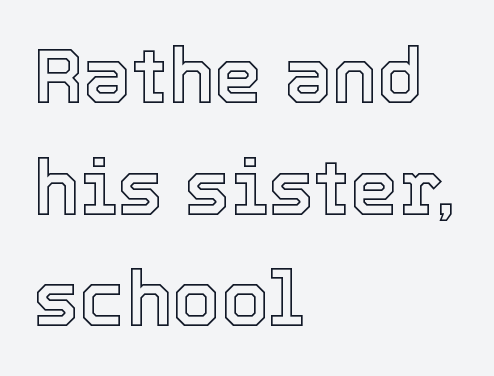
The image shows 77 px text type, upright; set left-aligned, normal line spacing (1.45x), normal letter spacing, not underlined; a medium x-height.
